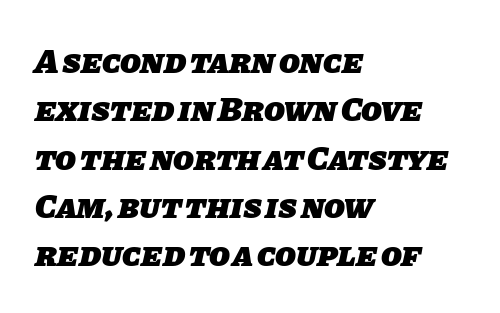
Q: Is the text bold? A: Yes.
Q: Is the typeface a serif or a sans-serif typeface? A: Serif.
Q: Is the text underlined? A: No.
Q: How is the paragraph aligned? A: Left-aligned.
Q: Is the spacing between letters normal or unusually wide? A: Normal.
Q: Is the spacing between lines tight, normal or loose? A: Normal.
Q: Width (condensed, normal, or wide)? A: Normal.
Q: Stroke contrast? A: Low.
Q: x-height? A: Large.
Q: Monospaced? A: No.
